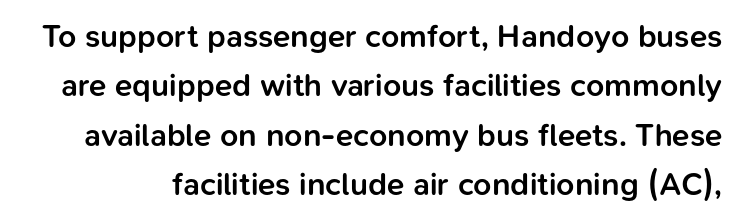
{"serif": "no", "italic": "no", "bold": "semi", "weight": "semibold", "width": "normal", "stroke_contrast": "low", "x_height": "medium", "monospaced": "no", "underline": "no", "line_spacing": "normal", "line_spacing_ratio": 1.54, "letter_spacing": "normal", "letter_spacing_em": 0.0, "glyph_px": 32}
